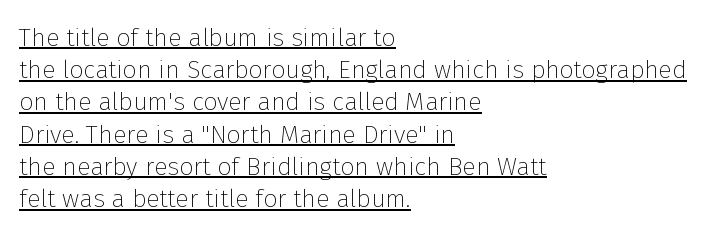
{"italic": "no", "bold": "no", "underline": "yes", "align": "left", "line_spacing": "normal", "line_spacing_ratio": 1.29, "letter_spacing": "normal", "letter_spacing_em": 0.0, "glyph_px": 25}
